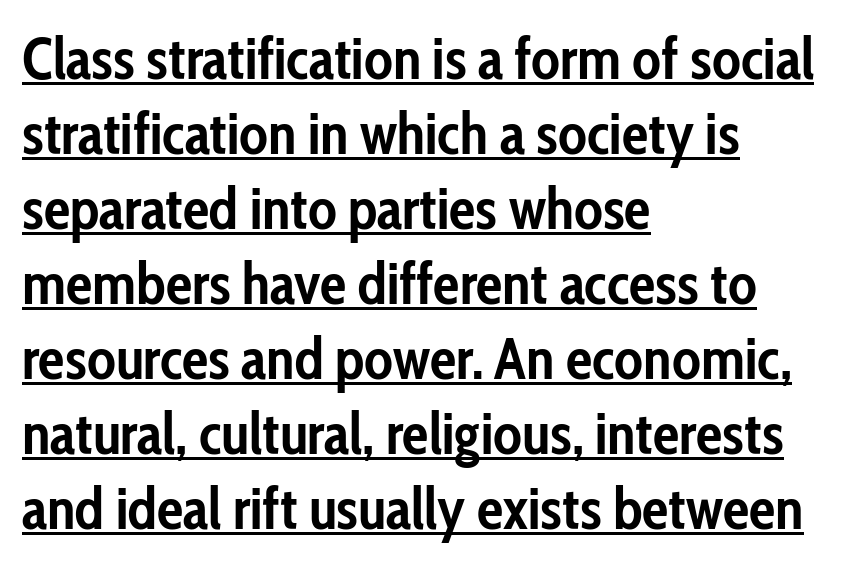
The image shows 59 px semibold, condensed sans-serif type, upright; set left-aligned, normal line spacing (1.27x), normal letter spacing, underlined; low stroke contrast and a medium x-height.
